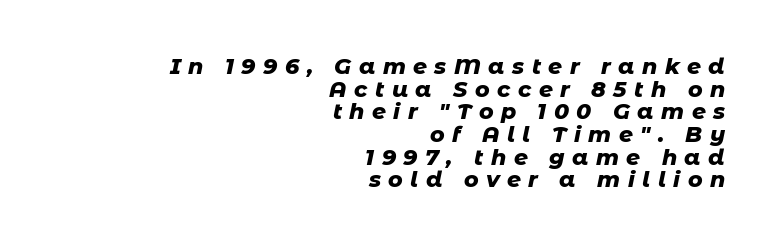
Q: Is the text bold? A: Yes.
Q: Is the text italic (slanted)? A: Yes, it leans right by about 11 degrees.
Q: Is the text underlined? A: No.
Q: How is the paragraph aligned? A: Right-aligned.
Q: Is the spacing between letters normal or unusually wide? A: Unusually wide.
Q: Is the spacing between lines tight, normal or loose? A: Tight.
